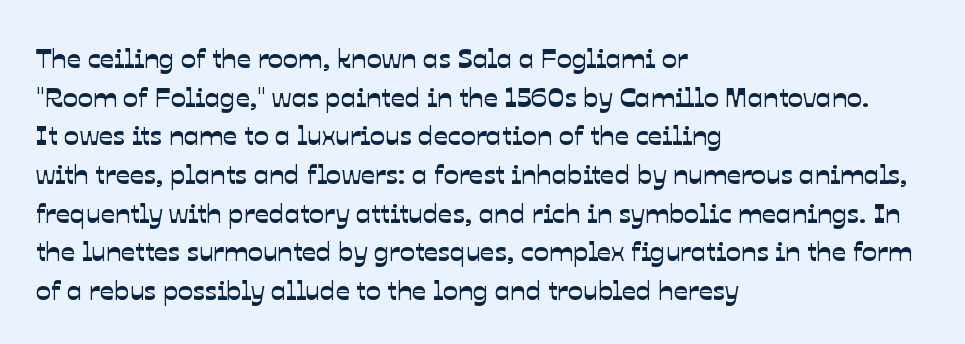
Where is the straight margin? On the left. The tracking reads as untouched default to a designer's eye. A typesetter would call this proportional, since set widths differ per character. The baseline area is clear.
